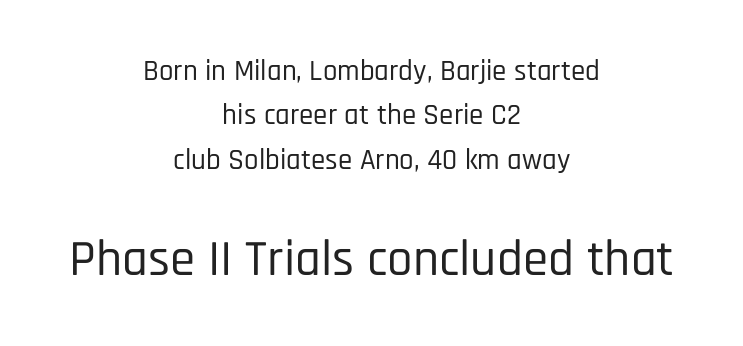
The image shows 51 px condensed sans-serif type, upright; set centered, normal line spacing (1.53x), normal letter spacing, not underlined; the second (bottom) block is 1.76x larger; low stroke contrast and a large x-height.
